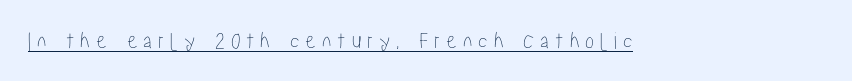
Q: Is the text italic (slanted)? A: No, it is upright.
Q: Is the text underlined? A: Yes.
Q: Is the spacing between letters normal or unusually wide? A: Unusually wide.
